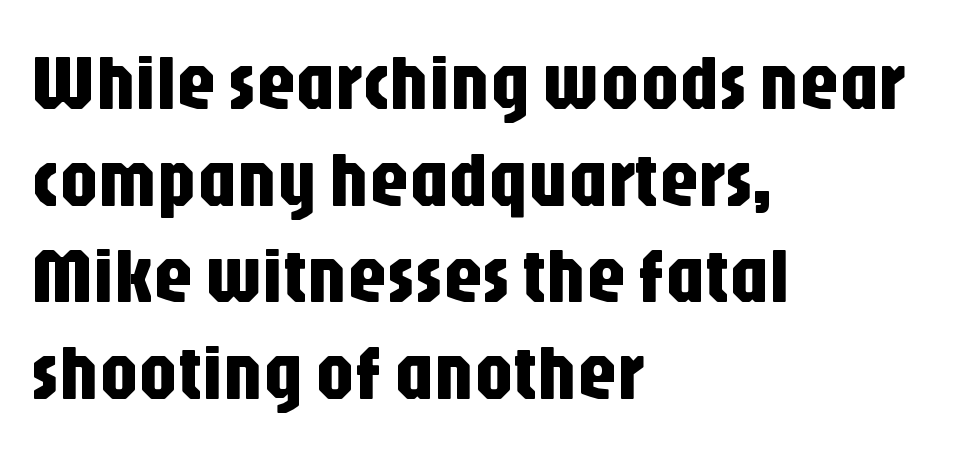
{"serif": "no", "italic": "no", "width": "condensed", "stroke_contrast": "low", "x_height": "large", "monospaced": "no", "underline": "no", "align": "left", "line_spacing_ratio": 1.24, "letter_spacing": "normal", "letter_spacing_em": 0.0, "glyph_px": 78}
